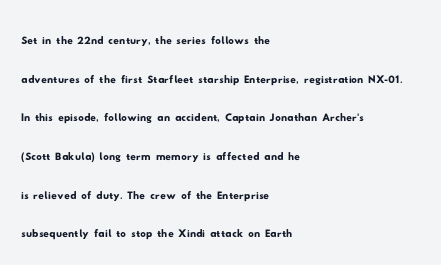
The image shows 28 px wide sans-serif type; set left-aligned, normal line spacing (1.38x), normal letter spacing, not underlined; low stroke contrast and a small x-height.
